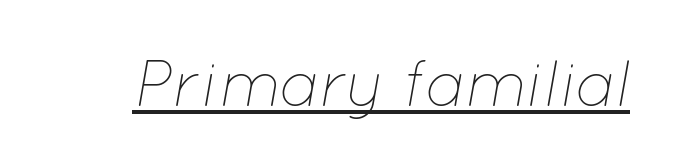
The passage shown has conventional tracking throughout. Yep, that's italic — everything's leaning. Varying glyph widths throughout — classic text-font behaviour. You can see a thin bar hugging the bottom of the glyphs. The passage shown is not bold in any degree.
